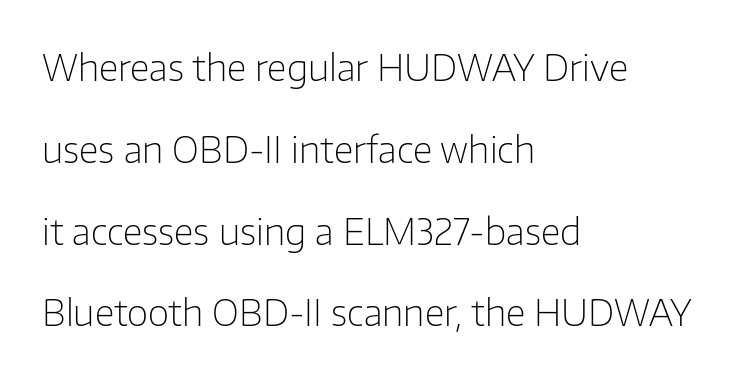
The image shows 37 px light sans-serif type, upright; set left-aligned, loose line spacing (2.21x), normal letter spacing, not underlined; low stroke contrast and a medium x-height.
